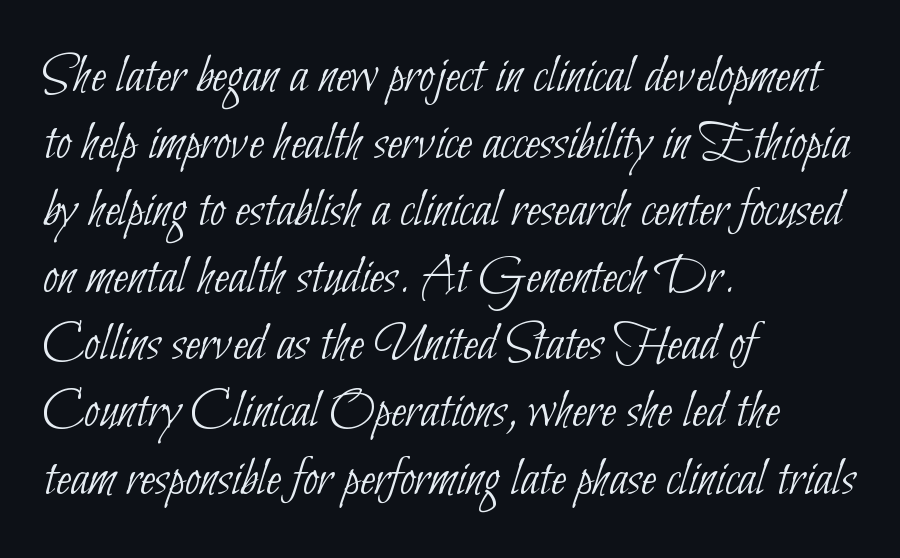
{"serif": "no", "bold": "no", "weight": "thin", "width": "condensed", "stroke_contrast": "low", "x_height": "small", "monospaced": "no", "underline": "no", "align": "left", "line_spacing_ratio": 1.22, "letter_spacing": "normal", "letter_spacing_em": 0.0, "glyph_px": 55}
